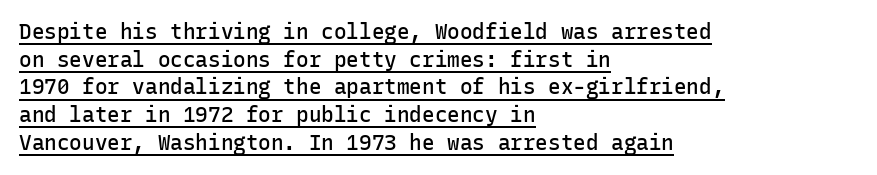
The image shows 21 px text type, upright; set left-aligned, normal line spacing (1.32x), normal letter spacing, underlined.
